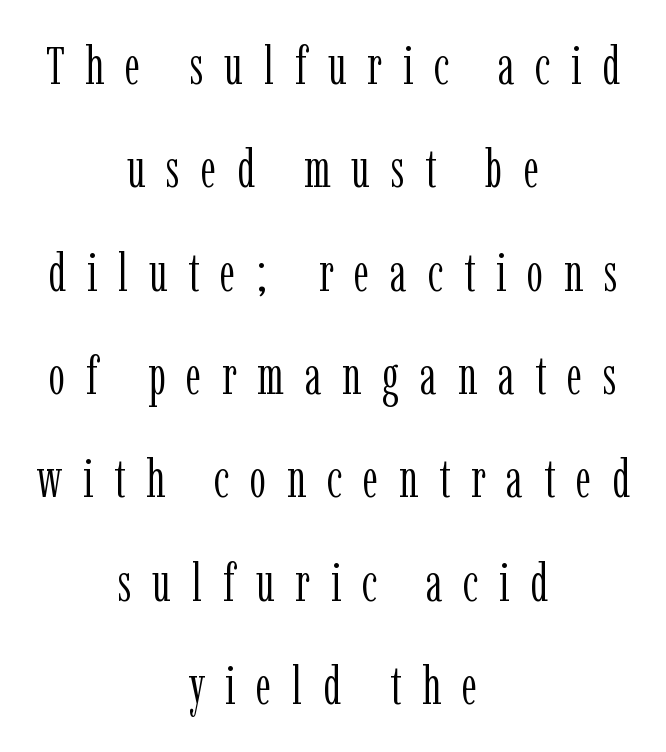
The image shows 53 px light, condensed serif type, upright; set centered, loose line spacing (1.95x), unusually wide letter spacing (+0.39 em), not underlined; low stroke contrast and a medium x-height.
